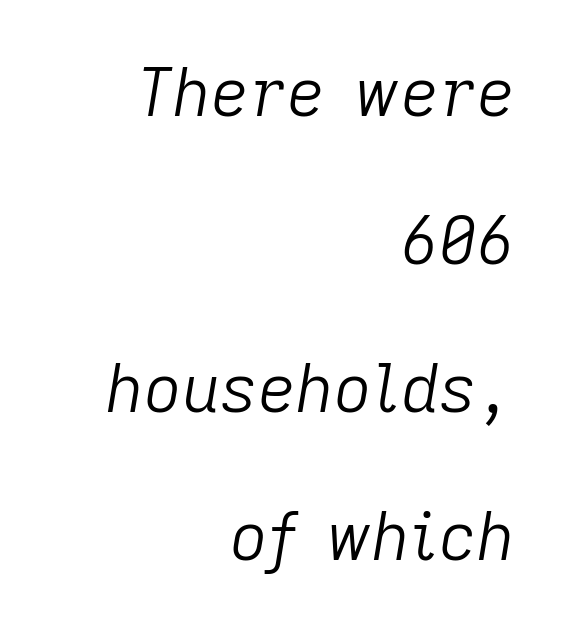
Q: Is the text bold? A: No.
Q: Is the text italic (slanted)? A: Yes, it leans right by about 9 degrees.
Q: Is the text underlined? A: No.
Q: How is the paragraph aligned? A: Right-aligned.
Q: Is the spacing between letters normal or unusually wide? A: Normal.
Q: Is the spacing between lines tight, normal or loose? A: Loose.
Q: Width (condensed, normal, or wide)? A: Normal.
Q: Stroke contrast? A: Low.
Q: x-height? A: Medium.
Q: Monospaced? A: No.
